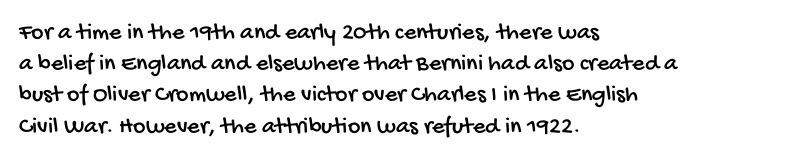
The image shows 24 px text type; set left-aligned, normal line spacing (1.3x), normal letter spacing, not underlined.
